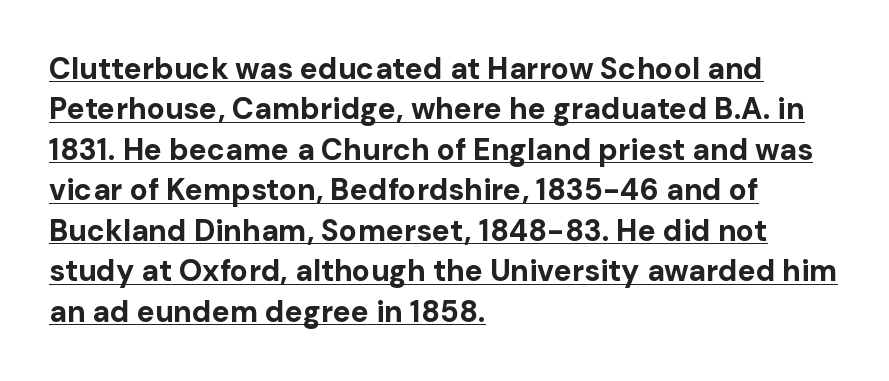
One glance says typical: line gaps are just what's usual. Here the designer chose a conventional face with non-uniform glyph widths. Upright lettering throughout. Here the glyphs are tracked normally, forming tight word shapes. Does the copy run flush right? No — it runs flush left.
